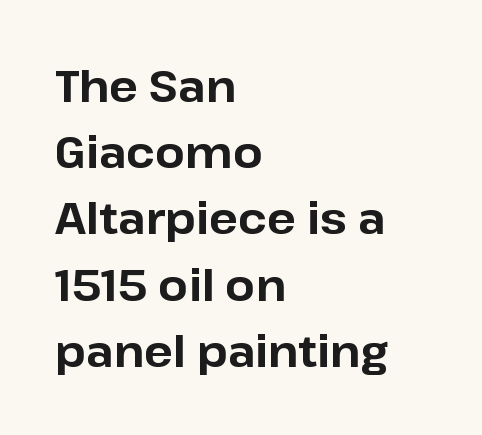
{"serif": "no", "italic": "no", "bold": "yes", "weight": "bold", "width": "normal", "stroke_contrast": "low", "x_height": "medium", "monospaced": "no", "underline": "no", "align": "left", "line_spacing": "normal", "line_spacing_ratio": 1.54, "letter_spacing": "normal", "letter_spacing_em": 0.0, "glyph_px": 43}
